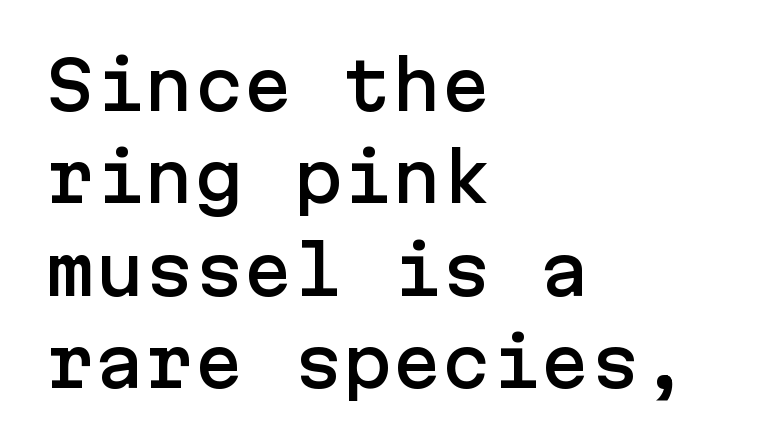
Where is the straight margin? On the left. The space beneath each line is pristine and unruled. If you measured baseline to baseline, you'd find a middling distance. Posture: vertical. Serif or sans? Sans — the stroke terminals are bare. The letters sit at their default tracking, neither squeezed nor spread.
